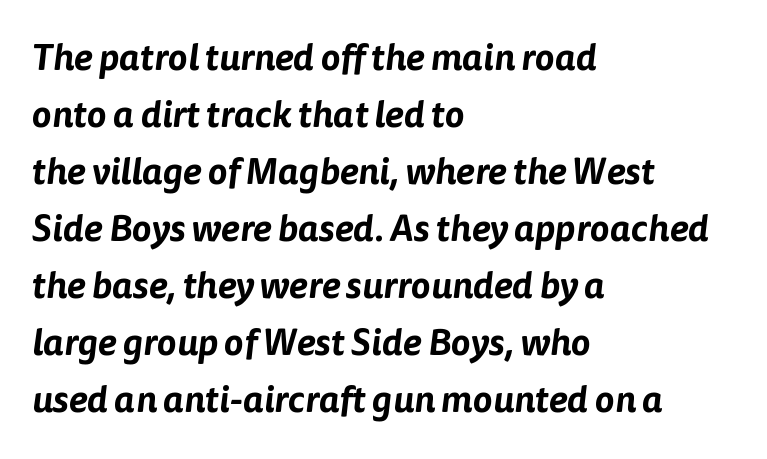
You could call the tracking neutral — neither tight nor loose. The face used here is a sans, in the tradition of grotesques and geometrics. Think of a printed novel: that variable character pitch is what you see here. Evenly set lines give the paragraph a standard silhouette. Words float on clear page, feet unadorned. Short and long lines alike share a common starting point at left.
